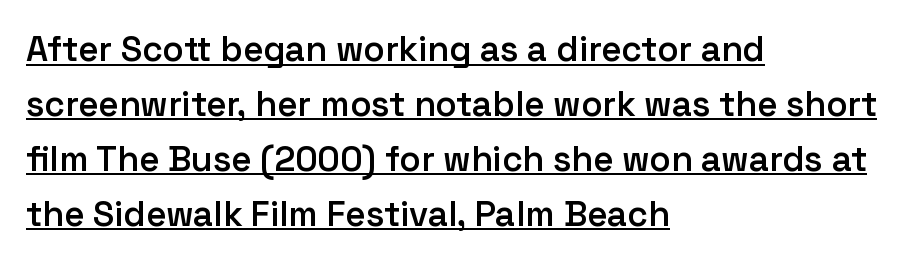
Leading matches the norm, producing a regular column. These lines were composed using upright roman letters. Horizontal alignment here is leftward, the default for most running prose. This rendering employs a face without finishing strokes, i.e., a sans-serif. The face used here is rendered with its standard letterfit.
